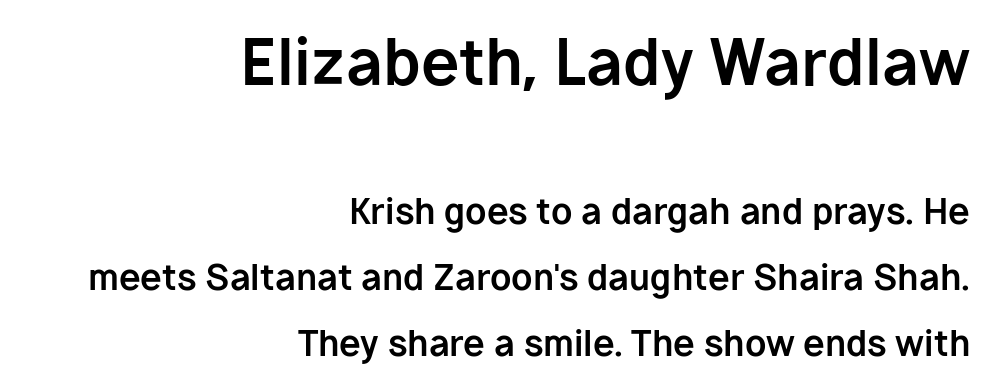
The letters advance in unequal steps, a hallmark of proportional type. These two chunks differ in scale, with the top chunk taking the larger measure. This sample uses plain, unmodified letter spacing. On the weight axis this lands at bold, roughly 700. These lines stack with their right ends in a neat column.
